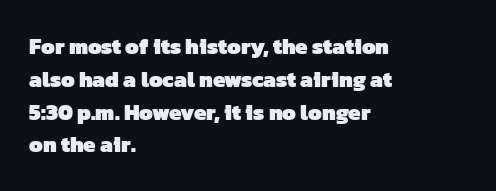
{"bold": "yes", "underline": "no", "align": "left", "line_spacing": "normal", "line_spacing_ratio": 1.49, "letter_spacing": "normal", "letter_spacing_em": 0.0, "glyph_px": 22}
